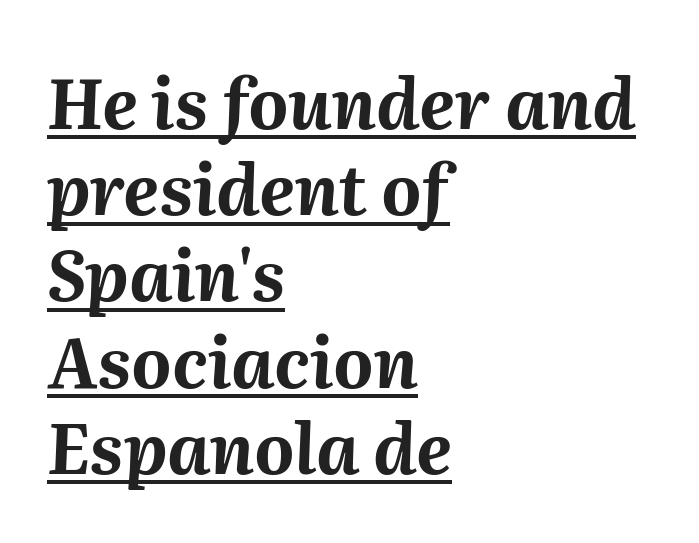
The image shows 69 px bold type, italic (leaning right); set left-aligned, normal line spacing (1.25x), normal letter spacing, underlined; medium stroke contrast and a medium x-height.
